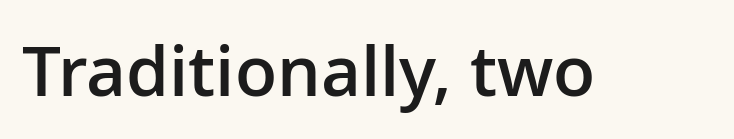
{"serif": "no", "italic": "no", "bold": "semi", "weight": "semibold", "width": "normal", "stroke_contrast": "low", "x_height": "medium", "monospaced": "no", "underline": "no", "letter_spacing": "normal", "letter_spacing_em": 0.0, "glyph_px": 69}
